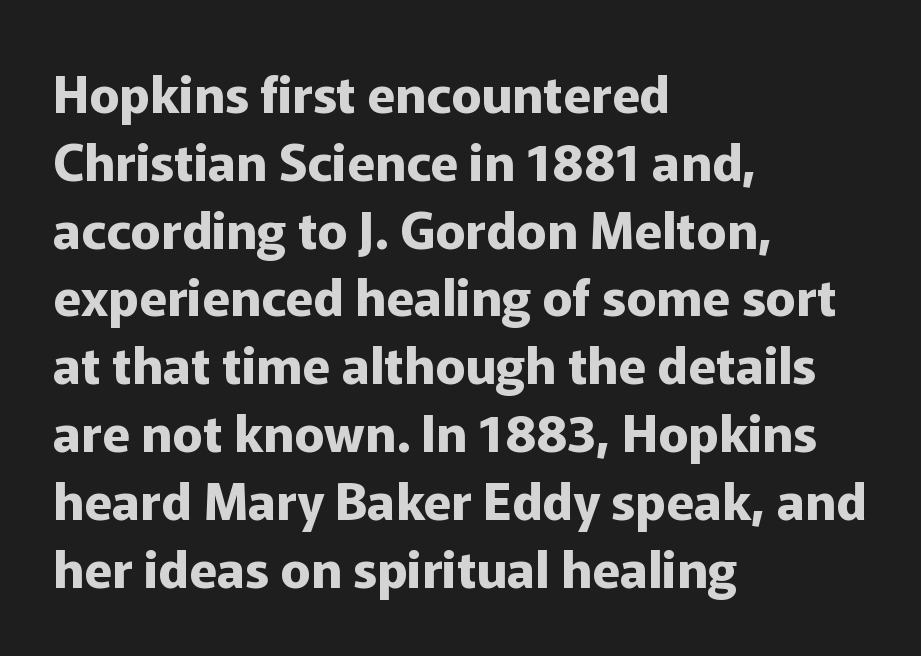
Q: Is the text bold? A: Yes.
Q: Is the text italic (slanted)? A: No, it is upright.
Q: Is the typeface a serif or a sans-serif typeface? A: Sans-serif.
Q: Is the text underlined? A: No.
Q: How is the paragraph aligned? A: Left-aligned.
Q: Is the spacing between letters normal or unusually wide? A: Normal.
Q: Is the spacing between lines tight, normal or loose? A: Normal.
Q: Width (condensed, normal, or wide)? A: Normal.
Q: Stroke contrast? A: Low.
Q: x-height? A: Medium.
Q: Monospaced? A: No.
